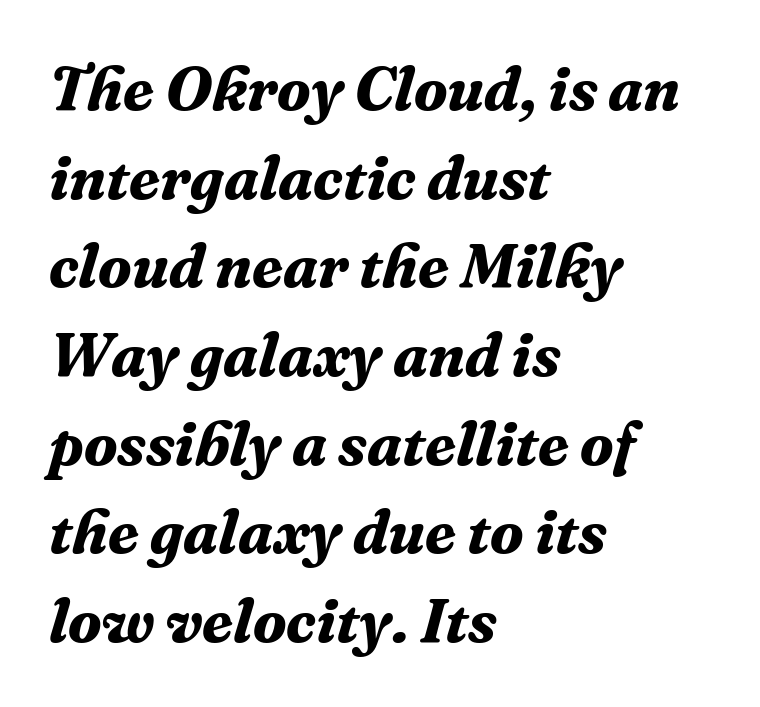
In CSS terms this would be text-align: left. Inter-character spacing is left at the font's built-in metrics. Vertically, the passage feels balanced, rows spaced as you'd expect. Varying glyph widths throughout — classic text-font behaviour. Slant detected: the letters are inclined.
